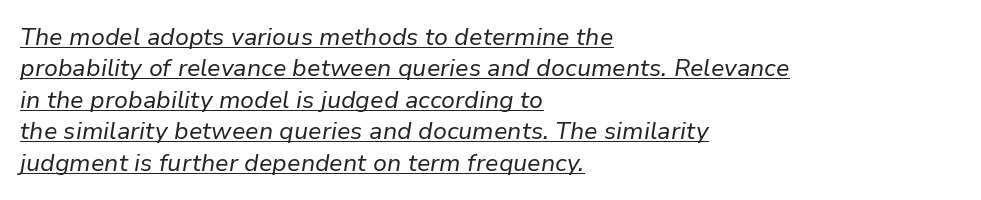
The image shows 24 px text type, italic (leaning right); set left-aligned, normal line spacing (1.31x), normal letter spacing, underlined.
